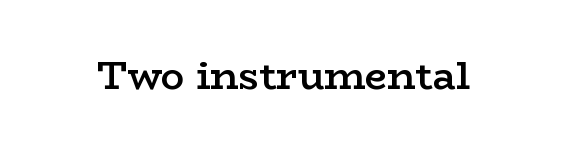
Italic: no, the glyphs are upright roman. Honestly, the letter spacing is just normal — you wouldn't notice it. Underline: absent. Look at the stroke-to-counter ratio: somewhat heavy, a semibold. The face used here is seriffed, in the tradition of book romans.
